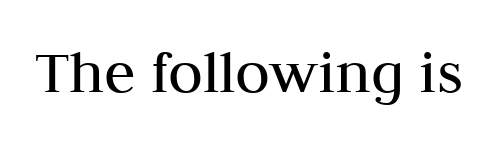
Rule under the text: the space is simply empty. Serif or sans? Serif — the stroke terminals have little feet. Note the varied advance widths — an 'i' is clearly narrower than an 'm'. Stems and bowls with no extra thickness — not bold.
